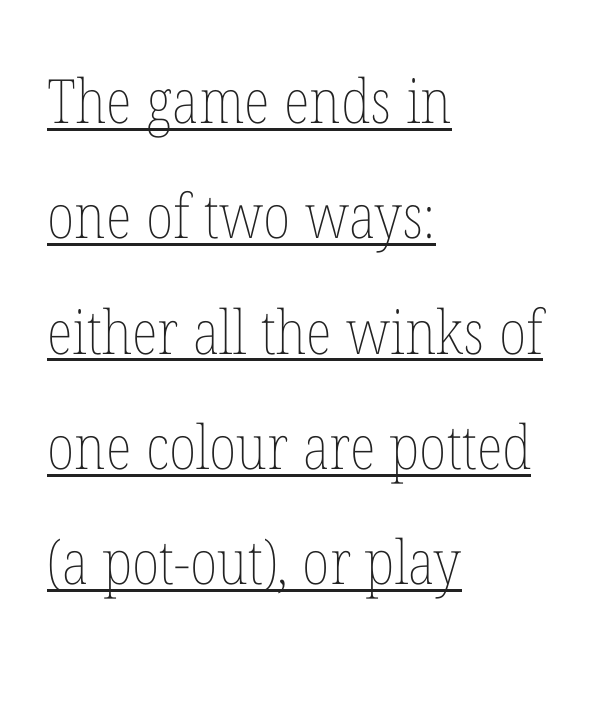
The image shows 61 px thin, condensed type, upright; set left-aligned, line spacing 1.89x, normal letter spacing, underlined; low stroke contrast and a medium x-height.
